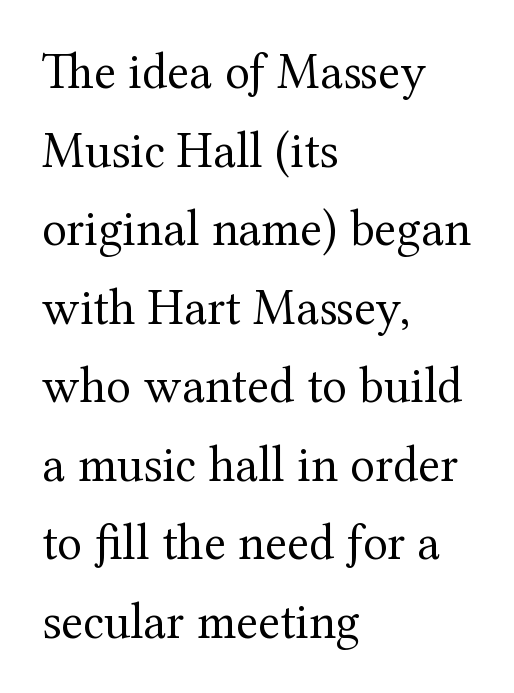
Q: Is the text bold? A: No.
Q: Is the text italic (slanted)? A: No, it is upright.
Q: Is the typeface a serif or a sans-serif typeface? A: Serif.
Q: Is the text underlined? A: No.
Q: How is the paragraph aligned? A: Left-aligned.
Q: Is the spacing between letters normal or unusually wide? A: Normal.
Q: Is the spacing between lines tight, normal or loose? A: Normal.
Q: Width (condensed, normal, or wide)? A: Normal.
Q: Stroke contrast? A: Medium.
Q: x-height? A: Medium.
Q: Monospaced? A: No.
